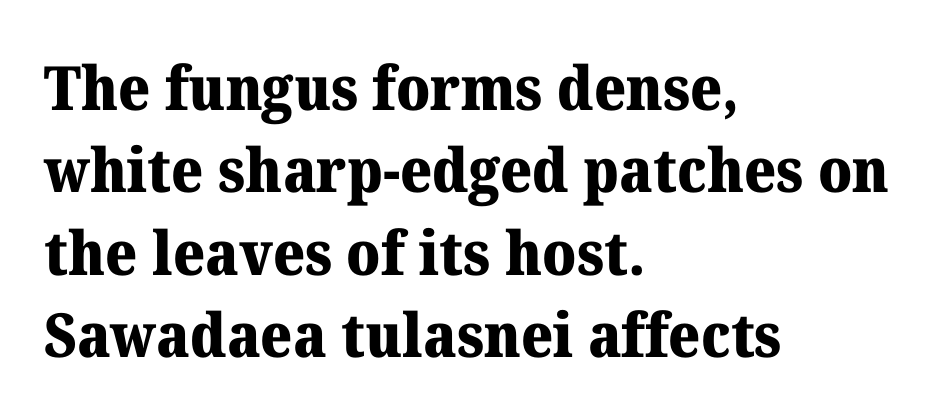
{"serif": "yes", "italic": "no", "bold": "yes", "weight": "heavy", "width": "normal", "stroke_contrast": "medium", "x_height": "medium", "monospaced": "no", "underline": "no", "align": "left", "line_spacing": "normal", "line_spacing_ratio": 1.35, "letter_spacing": "normal", "letter_spacing_em": 0.0, "glyph_px": 61}
